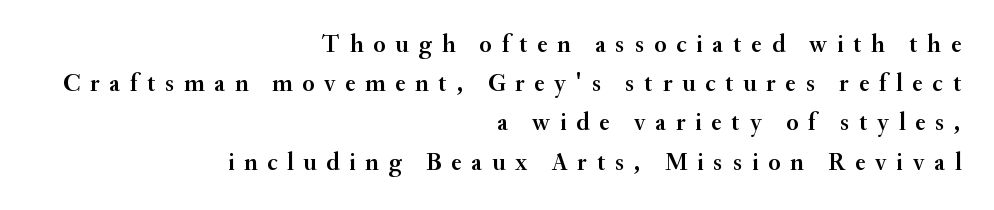
The image shows 25 px text type, upright; set right-aligned, normal line spacing (1.57x), unusually wide letter spacing (+0.39 em), not underlined.
